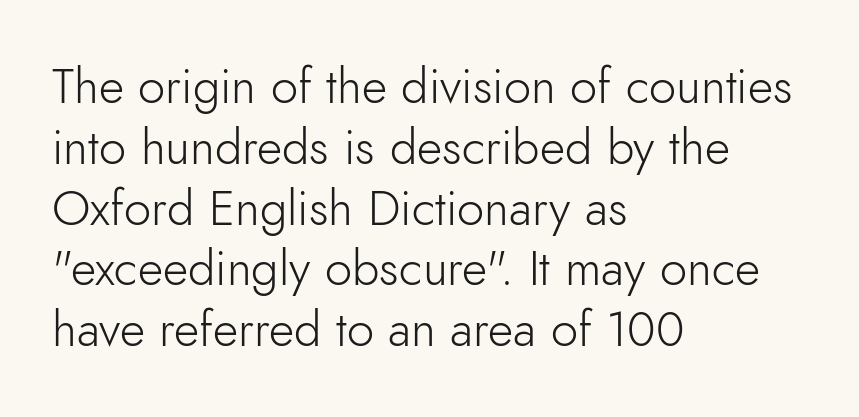
The image shows 49 px light sans-serif type, upright; set left-aligned, line spacing 1.24x, normal letter spacing, not underlined; low stroke contrast and a small x-height.
